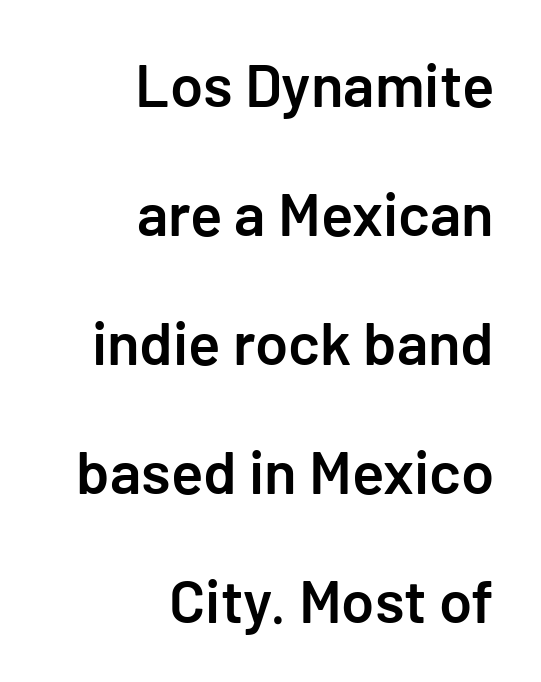
The image shows 60 px semibold sans-serif type, upright; set right-aligned, loose line spacing (2.15x), normal letter spacing, not underlined; low stroke contrast and a medium x-height.
